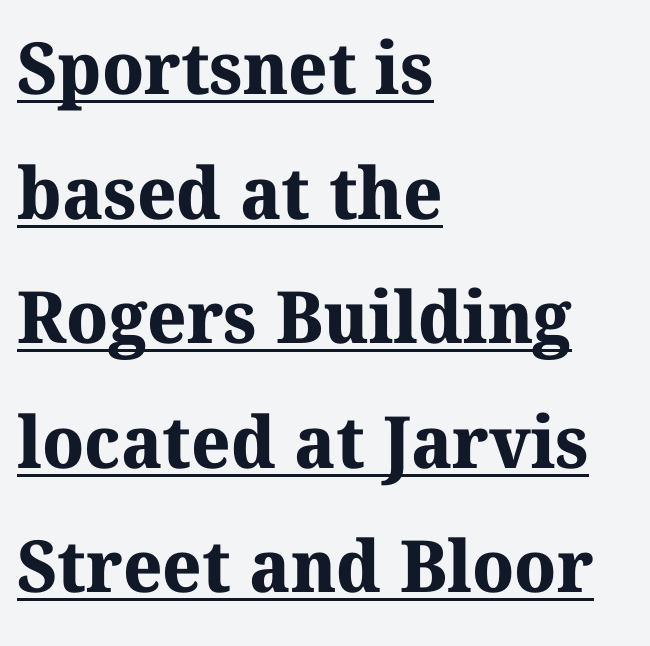
What decoration does the sample have? An underline. Stroke thickness is high; the sample reads as a true bold. The characters display serif detailing at their extremities. The paragraph has a hard left edge and a soft right edge.
